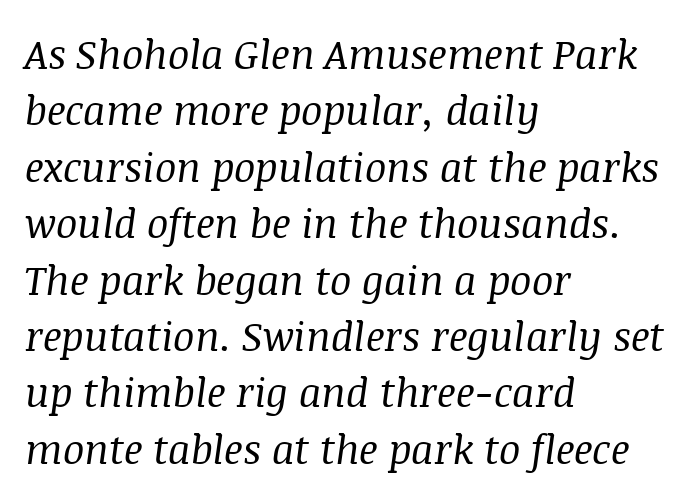
{"serif": "yes", "italic": "yes", "lean": "right", "slant_degrees": 8, "bold": "no", "weight": "regular", "width": "normal", "stroke_contrast": "medium", "x_height": "large", "monospaced": "no", "underline": "no", "align": "left", "line_spacing": "normal", "line_spacing_ratio": 1.41, "letter_spacing": "normal", "letter_spacing_em": 0.0, "glyph_px": 40}
